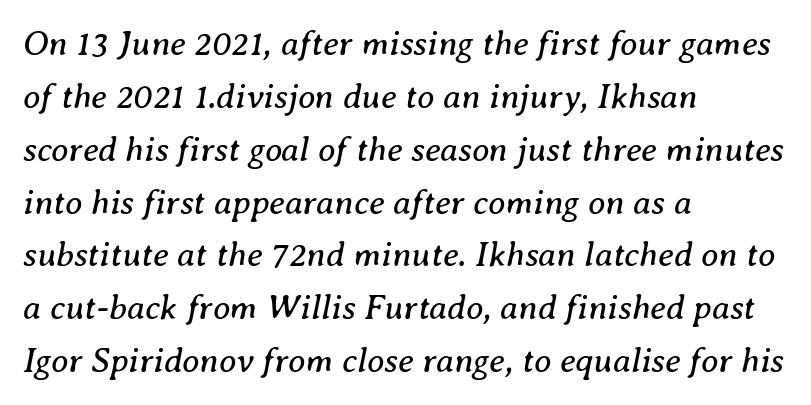
{"serif": "yes", "italic": "yes", "lean": "right", "slant_degrees": 8, "bold": "no", "weight": "regular", "width": "normal", "stroke_contrast": "medium", "x_height": "medium", "monospaced": "no", "underline": "no", "align": "left", "line_spacing": "normal", "line_spacing_ratio": 1.51, "letter_spacing": "normal", "letter_spacing_em": 0.0, "glyph_px": 35}
